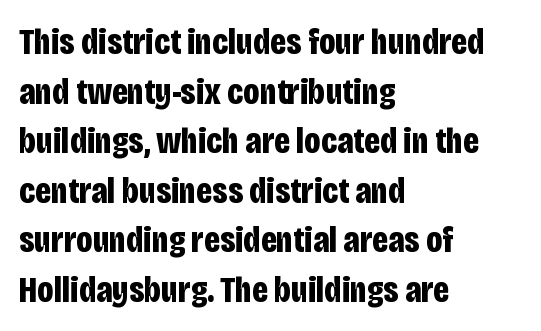
The image shows 37 px bold, condensed sans-serif type, upright; set left-aligned, normal line spacing (1.34x), normal letter spacing, not underlined; low stroke contrast and a large x-height.
